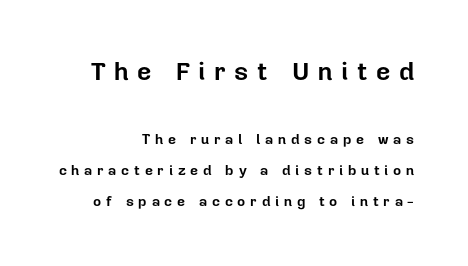
Q: Is the text bold? A: Yes.
Q: Is the text italic (slanted)? A: No, it is upright.
Q: Is the text underlined? A: No.
Q: How is the paragraph aligned? A: Right-aligned.
Q: Is the spacing between letters normal or unusually wide? A: Unusually wide.
Q: Is the spacing between lines tight, normal or loose? A: Loose.
Q: Which block of text is set in a larger size, the first (top) or the second (bottom)? A: The first (top) one.
